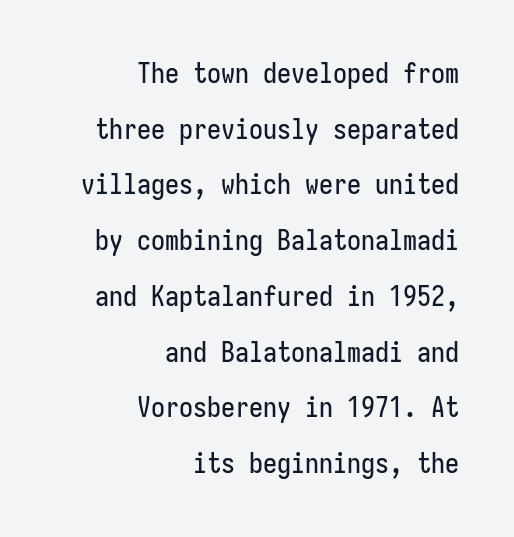
The image shows 28 px condensed sans-serif type, upright; set right-aligned, loose line spacing (1.99x), normal letter spacing, not underlined; low stroke contrast and a medium x-height.
